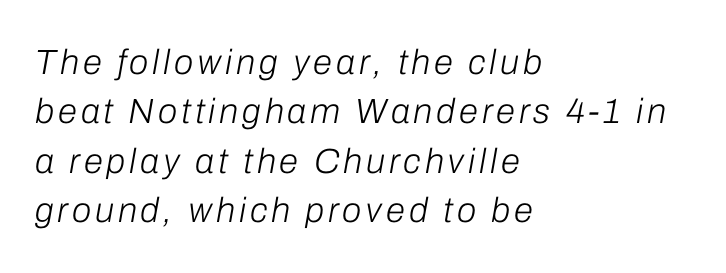
Q: Is the text bold? A: No.
Q: Is the text italic (slanted)? A: Yes, it leans right by about 10 degrees.
Q: Is the text underlined? A: No.
Q: How is the paragraph aligned? A: Left-aligned.
Q: Is the spacing between lines tight, normal or loose? A: Normal.
Q: Width (condensed, normal, or wide)? A: Normal.
Q: Stroke contrast? A: Low.
Q: x-height? A: Medium.
Q: Monospaced? A: No.
